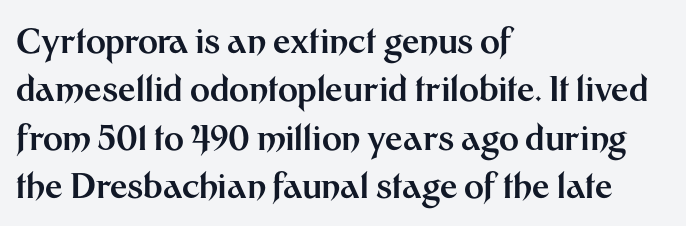
{"serif": "no", "italic": "no", "bold": "yes", "weight": "bold", "width": "normal", "stroke_contrast": "medium", "x_height": "medium", "monospaced": "no", "underline": "no", "align": "left", "line_spacing": "normal", "line_spacing_ratio": 1.42, "letter_spacing": "normal", "letter_spacing_em": 0.0, "glyph_px": 34}
